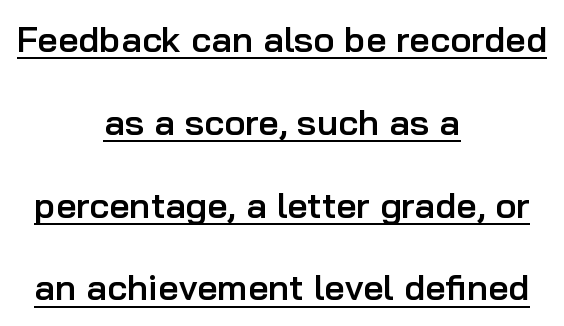
{"serif": "no", "italic": "no", "bold": "semi", "weight": "semibold", "width": "normal", "stroke_contrast": "low", "x_height": "medium", "monospaced": "no", "underline": "yes", "align": "center", "line_spacing": "loose", "line_spacing_ratio": 2.3, "letter_spacing": "normal", "letter_spacing_em": 0.0, "glyph_px": 36}
